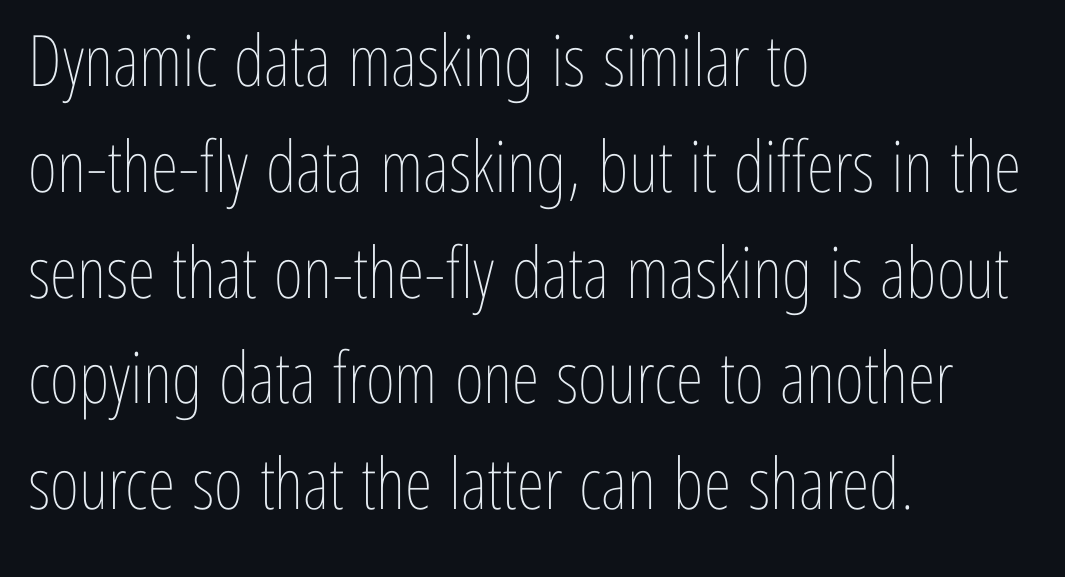
Q: Is the text bold? A: No.
Q: Is the text italic (slanted)? A: No, it is upright.
Q: Is the text underlined? A: No.
Q: How is the paragraph aligned? A: Left-aligned.
Q: Is the spacing between letters normal or unusually wide? A: Normal.
Q: Is the spacing between lines tight, normal or loose? A: Normal.
Q: Width (condensed, normal, or wide)? A: Condensed.
Q: Stroke contrast? A: Low.
Q: x-height? A: Medium.
Q: Monospaced? A: No.
